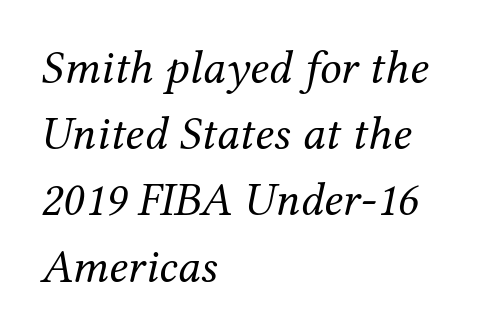
Notice how the passage keeps a crisp vertical edge on the left only. The horizontal fit of the characters is conventional and even. The strokes are not fattened; the text isn't bold. The space between consecutive lines is moderate.
